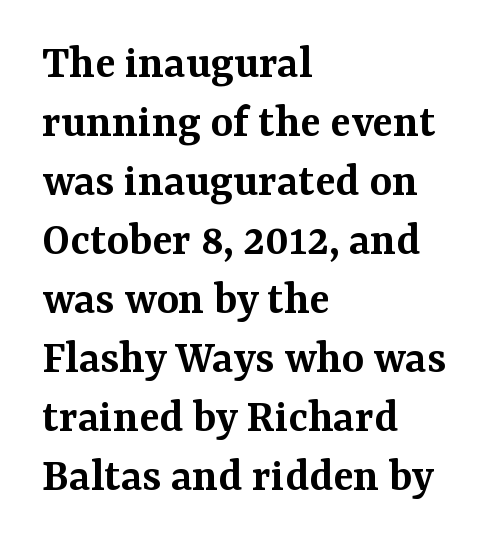
The image shows 48 px semibold serif type, upright; set left-aligned, line spacing 1.23x, normal letter spacing, not underlined; medium stroke contrast and a medium x-height.
